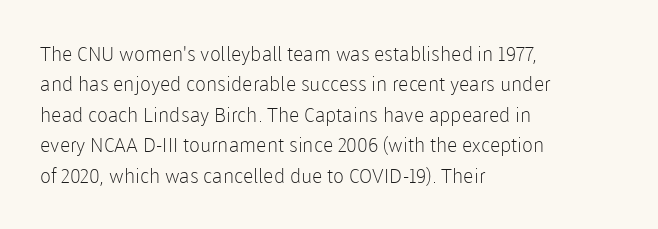
{"italic": "no", "bold": "no", "underline": "no", "align": "left", "line_spacing": "normal", "line_spacing_ratio": 1.52, "letter_spacing": "normal", "letter_spacing_em": 0.0, "glyph_px": 20}
